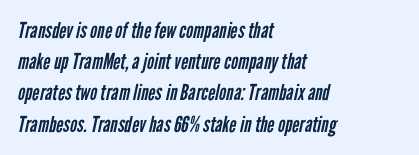
{"bold": "no", "underline": "no", "align": "left", "line_spacing": "normal", "line_spacing_ratio": 1.42, "letter_spacing": "normal", "letter_spacing_em": 0.0, "glyph_px": 22}
